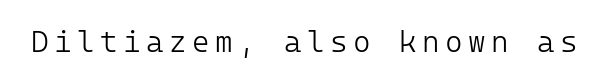
These lines were composed using upright roman letters. This is not heavy type; no bold has been used. The passage shown is not underscored anywhere. The font family rendered here belongs to the sans-serif group.
